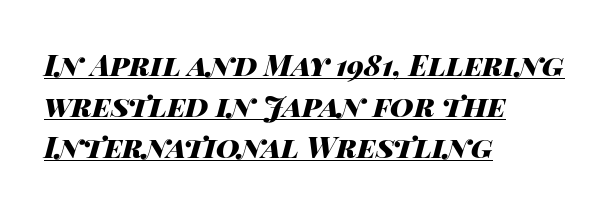
Q: Is the text bold? A: Yes.
Q: Is the text italic (slanted)? A: Yes, it leans right by about 14 degrees.
Q: Is the text underlined? A: Yes.
Q: How is the paragraph aligned? A: Left-aligned.
Q: Is the spacing between letters normal or unusually wide? A: Normal.
Q: Is the spacing between lines tight, normal or loose? A: Normal.
Q: Width (condensed, normal, or wide)? A: Wide.
Q: Stroke contrast? A: High.
Q: x-height? A: Large.
Q: Monospaced? A: No.
